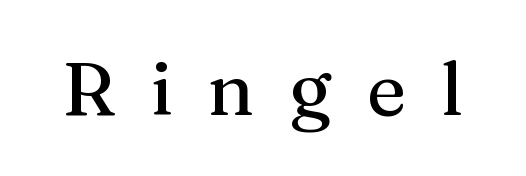
Q: Is the text italic (slanted)? A: No, it is upright.
Q: Is the typeface a serif or a sans-serif typeface? A: Serif.
Q: Is the text underlined? A: No.
Q: Is the spacing between letters normal or unusually wide? A: Unusually wide.
Q: Width (condensed, normal, or wide)? A: Normal.
Q: Stroke contrast? A: Medium.
Q: x-height? A: Medium.
Q: Monospaced? A: No.
